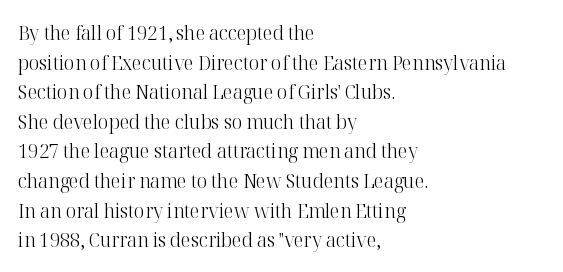
The image shows 20 px text type, upright; set left-aligned, normal line spacing (1.48x), normal letter spacing, not underlined.
